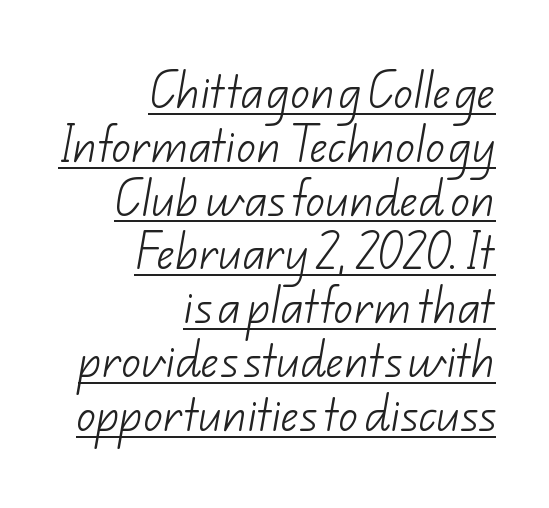
{"serif": "no", "bold": "no", "weight": "light", "width": "normal", "stroke_contrast": "low", "x_height": "small", "monospaced": "no", "underline": "yes", "align": "right", "line_spacing": "normal", "line_spacing_ratio": 1.38, "letter_spacing": "normal", "letter_spacing_em": 0.0, "glyph_px": 39}
